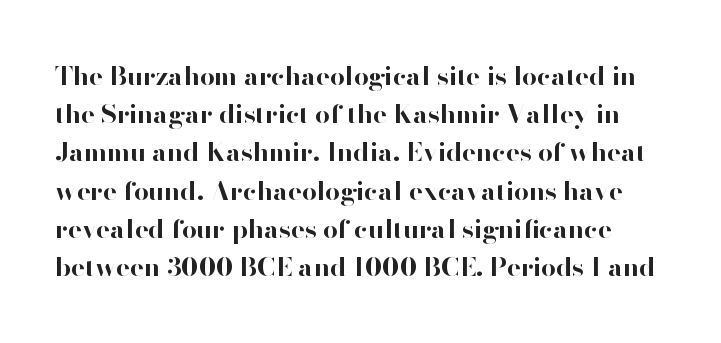
Is the type bold? Yes — the strokes are clearly thick and heavy. Has an underline been added? It has not. How are the letters spaced? Ordinarily, with no added tracking. A typesetter would call this leading conventional body-copy spacing.
